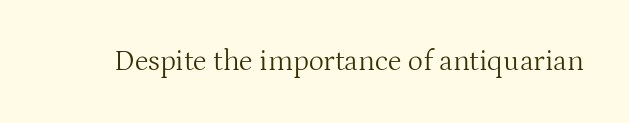
The image shows 29 px light serif type, upright; set normal letter spacing, not underlined; medium stroke contrast and a medium x-height.
